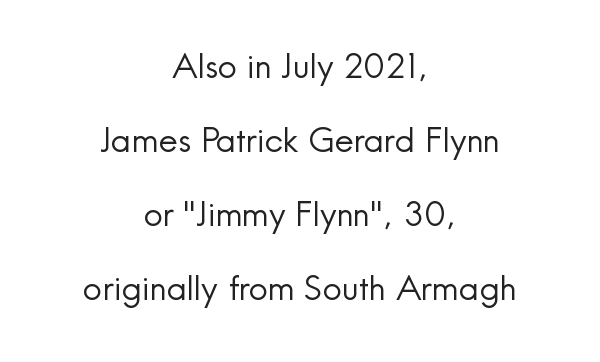
A typesetter would label this face a sans. This sample has the flowing, uneven cadence of proportional lettering. Has an underline been added? It has not. The lines are quadded center. Compared with typical body copy, the letter spacing here is the same.
